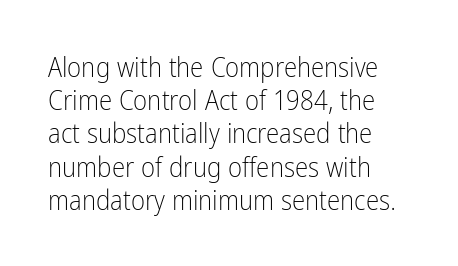
The zone under the glyphs is completely vacant. The passage is arranged the way most books set body copy — flush left. The type sits square on the baseline with zero lean. Weight: in the light-to-regular range. In terms of letterspacing, this is plain default setting.
